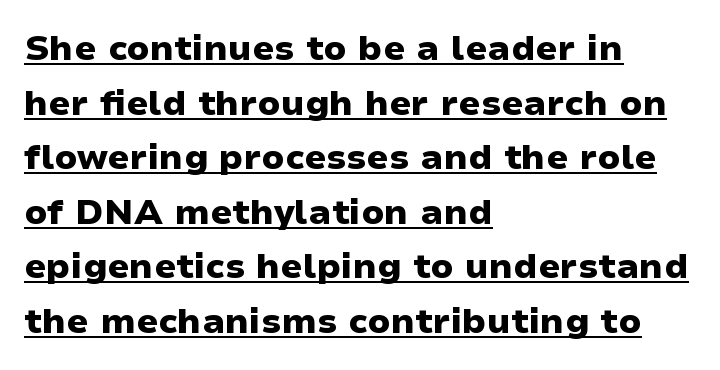
Ordinary non-slanted type is in use. Varying glyph widths throughout — classic text-font behaviour. The passage shown has conventional tracking throughout. In designer terms, the underline attribute is active on this setting. Typeset ragged right — the left edge is the straight one.
